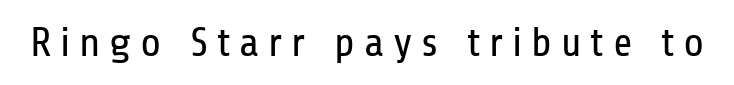
Q: Is the text bold? A: No.
Q: Is the text italic (slanted)? A: No, it is upright.
Q: Is the typeface a serif or a sans-serif typeface? A: Sans-serif.
Q: Is the text underlined? A: No.
Q: Is the spacing between letters normal or unusually wide? A: Unusually wide.
Q: Width (condensed, normal, or wide)? A: Condensed.
Q: Stroke contrast? A: Low.
Q: x-height? A: Medium.
Q: Monospaced? A: No.
